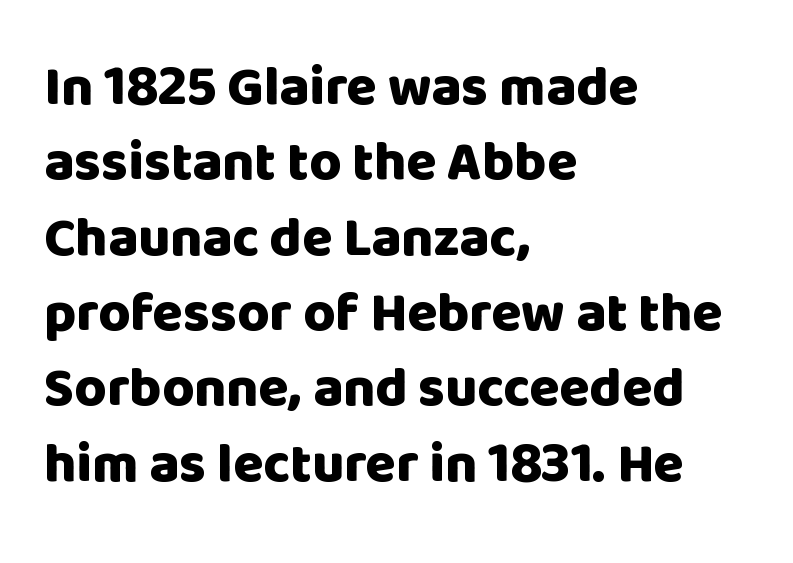
The image shows 55 px heavy sans-serif type, upright; set left-aligned, normal line spacing (1.37x), normal letter spacing, not underlined; low stroke contrast and a large x-height.
